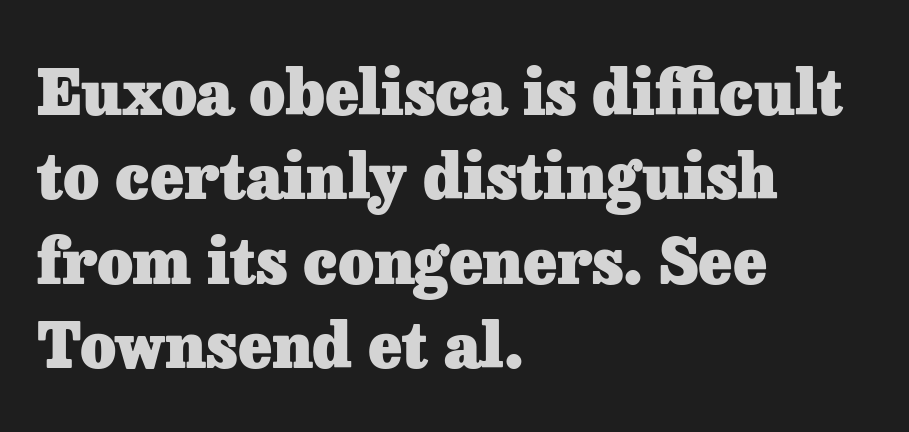
Q: Is the text bold? A: Yes.
Q: Is the text italic (slanted)? A: No, it is upright.
Q: Is the typeface a serif or a sans-serif typeface? A: Serif.
Q: Is the text underlined? A: No.
Q: How is the paragraph aligned? A: Left-aligned.
Q: Is the spacing between letters normal or unusually wide? A: Normal.
Q: Is the spacing between lines tight, normal or loose? A: Normal.
Q: Width (condensed, normal, or wide)? A: Normal.
Q: Stroke contrast? A: Low.
Q: x-height? A: Medium.
Q: Monospaced? A: No.
